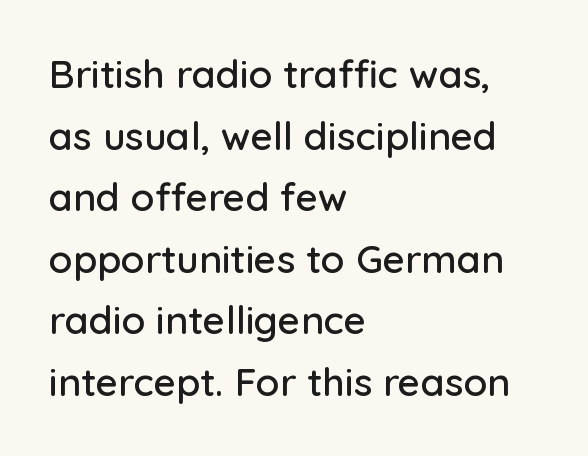
The image shows 39 px sans-serif type, upright; set left-aligned, normal line spacing (1.58x), normal letter spacing, not underlined; low stroke contrast and a medium x-height.
